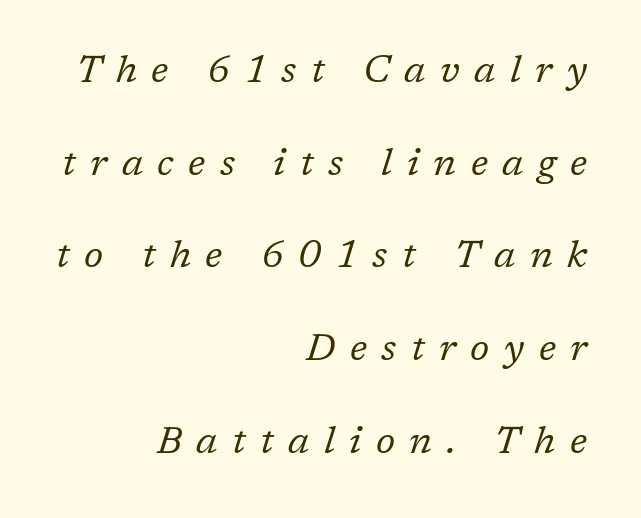
The image shows 38 px regular-weight serif type, italic (leaning right); set right-aligned, loose line spacing (2.44x), unusually wide letter spacing (+0.38 em), not underlined; low stroke contrast and a medium x-height.
